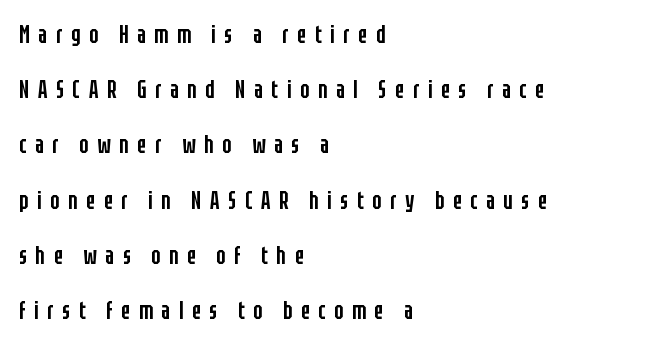
Strokes here are thickened, but only to semibold level. The line-height multiplier appears high, well above default. Is the block centered? No — it sits flush against the left margin. Any mark beneath the type? The region is blank. Tracking here is generous; glyphs stand well apart from one another. Posture: vertical.
